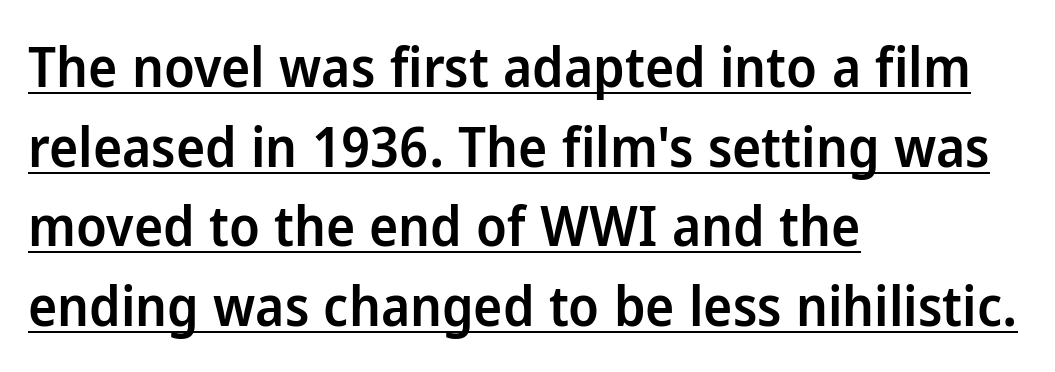
{"serif": "no", "italic": "no", "bold": "semi", "weight": "semibold", "width": "normal", "stroke_contrast": "low", "x_height": "medium", "monospaced": "no", "underline": "yes", "align": "left", "line_spacing": "normal", "line_spacing_ratio": 1.45, "letter_spacing": "normal", "letter_spacing_em": 0.0, "glyph_px": 55}
